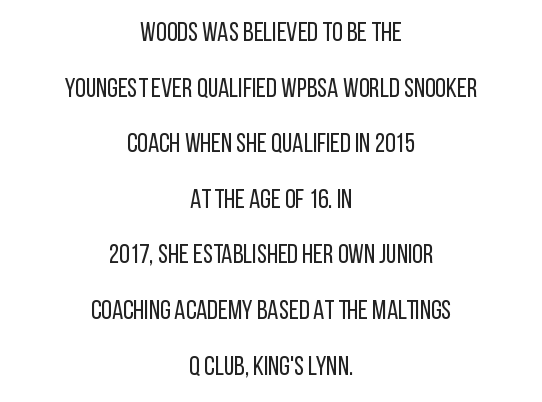
No italicization has been applied; the sample stays upright. Each stroke keeps to a modest, everyday thickness or less. Compared with typical paragraphs, the rows here are farther apart. Reading down the block, each line starts at a different indent, mirrored at its end. The horizontal fit of the characters is conventional and even.
